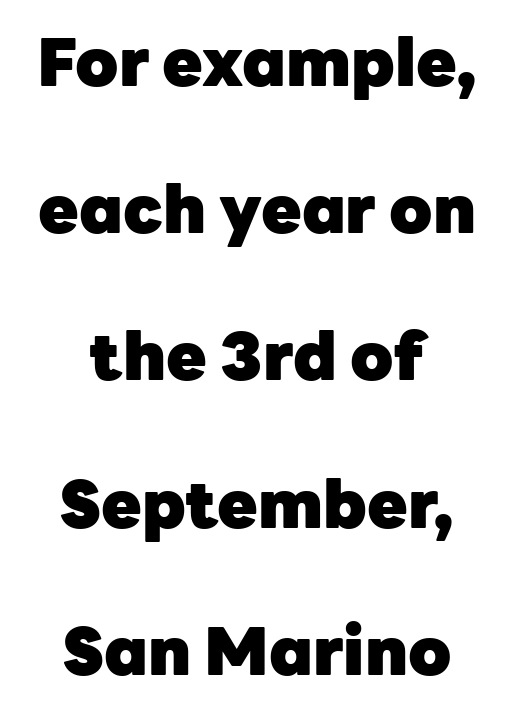
A typesetter would label this face a sans. Character widths vary here, with narrow letters taking less room than wide ones. Anything drawn beneath the words? Only blank space. Casual observation: everything's sitting right in the middle. The glyphs have the mass of a bold cut. The horizontal fit of the characters is conventional and even.
